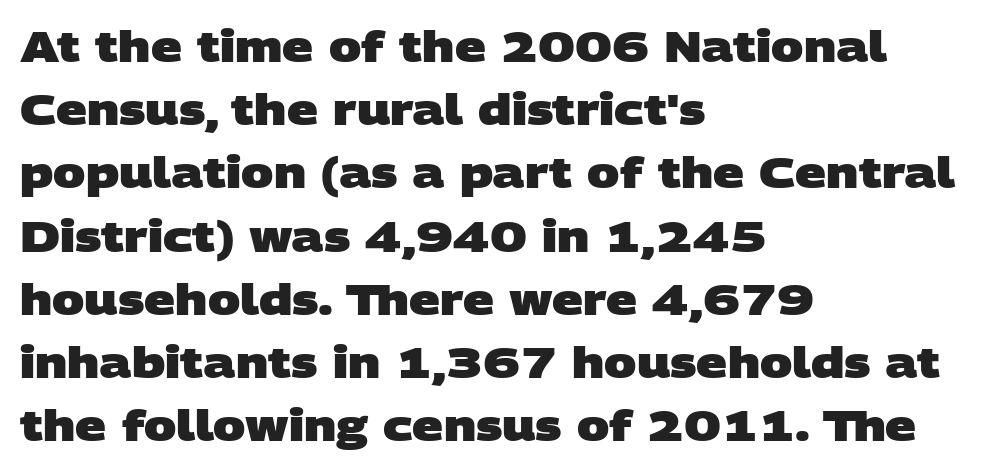
{"serif": "no", "bold": "yes", "weight": "heavy", "width": "wide", "stroke_contrast": "low", "x_height": "large", "monospaced": "no", "underline": "no", "align": "left", "line_spacing": "normal", "line_spacing_ratio": 1.47, "letter_spacing": "normal", "letter_spacing_em": 0.0, "glyph_px": 43}
